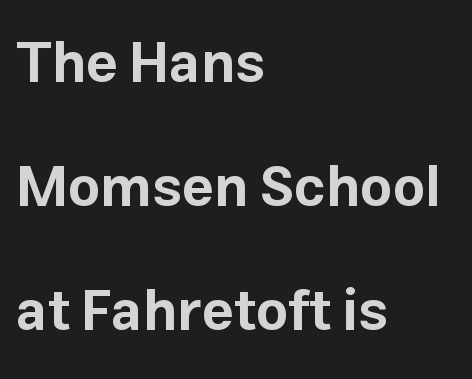
Q: Is the text bold? A: Yes.
Q: Is the text italic (slanted)? A: No, it is upright.
Q: Is the typeface a serif or a sans-serif typeface? A: Sans-serif.
Q: Is the text underlined? A: No.
Q: How is the paragraph aligned? A: Left-aligned.
Q: Is the spacing between letters normal or unusually wide? A: Normal.
Q: Is the spacing between lines tight, normal or loose? A: Loose.
Q: Width (condensed, normal, or wide)? A: Normal.
Q: Stroke contrast? A: Low.
Q: x-height? A: Medium.
Q: Monospaced? A: No.
